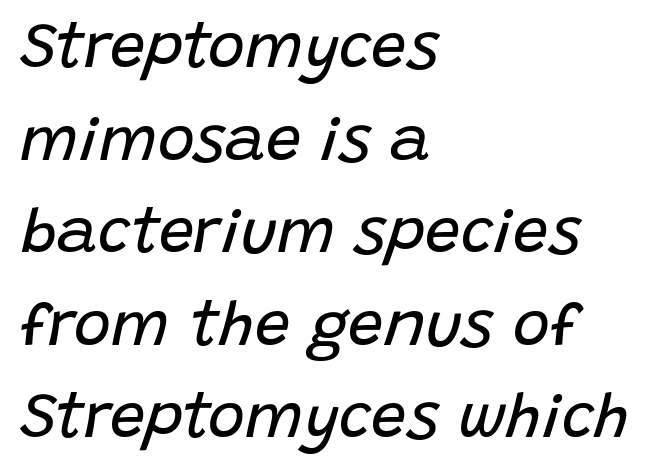
Leading matches the norm, producing a regular column. These lines are rendered in a variable-pitch font. Letters have the restrained weight of plain body copy at most. Typeset ragged right — the left edge is the straight one.
